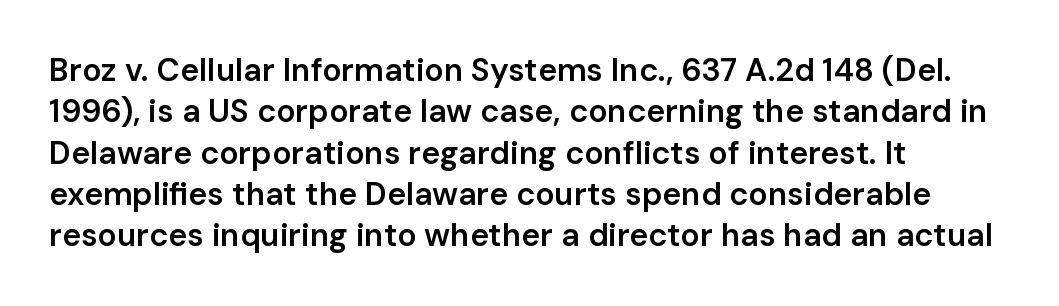
Q: Is the text bold? A: Semi-bold.
Q: Is the text italic (slanted)? A: No, it is upright.
Q: Is the typeface a serif or a sans-serif typeface? A: Sans-serif.
Q: Is the text underlined? A: No.
Q: How is the paragraph aligned? A: Left-aligned.
Q: Is the spacing between letters normal or unusually wide? A: Normal.
Q: Is the spacing between lines tight, normal or loose? A: Normal.
Q: Width (condensed, normal, or wide)? A: Normal.
Q: Stroke contrast? A: Low.
Q: x-height? A: Medium.
Q: Monospaced? A: No.
